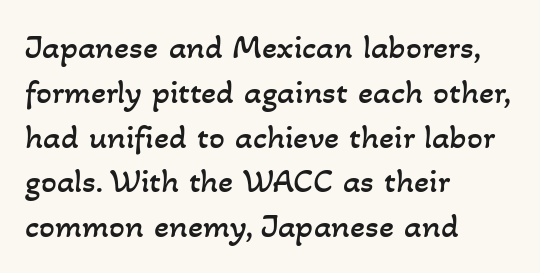
{"bold": "no", "weight": "regular", "width": "normal", "stroke_contrast": "low", "x_height": "small", "monospaced": "no", "underline": "no", "align": "left", "line_spacing": "normal", "line_spacing_ratio": 1.28, "letter_spacing": "normal", "letter_spacing_em": 0.0, "glyph_px": 35}
